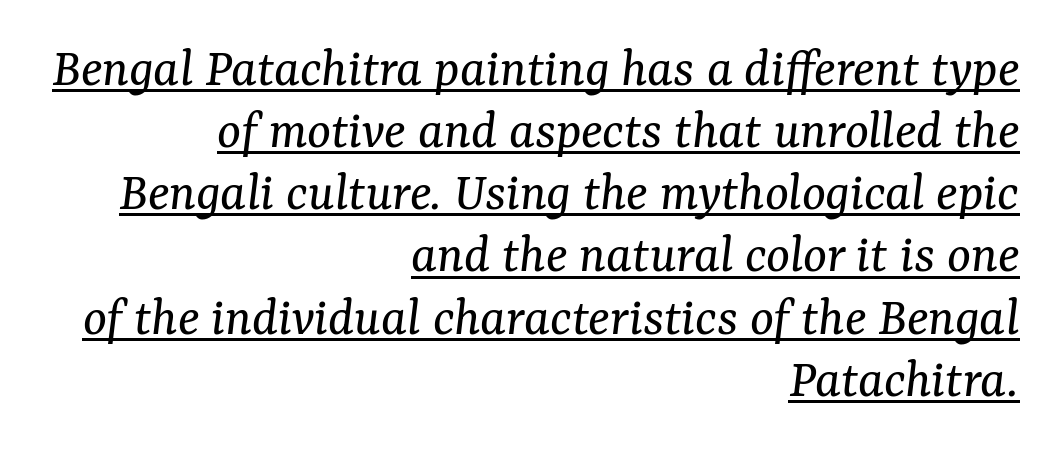
Q: Is the text bold? A: No.
Q: Is the text italic (slanted)? A: Yes, it leans right by about 7 degrees.
Q: Is the typeface a serif or a sans-serif typeface? A: Serif.
Q: Is the text underlined? A: Yes.
Q: How is the paragraph aligned? A: Right-aligned.
Q: Is the spacing between letters normal or unusually wide? A: Normal.
Q: Is the spacing between lines tight, normal or loose? A: Tight.
Q: Width (condensed, normal, or wide)? A: Normal.
Q: Stroke contrast? A: Medium.
Q: x-height? A: Medium.
Q: Monospaced? A: No.
